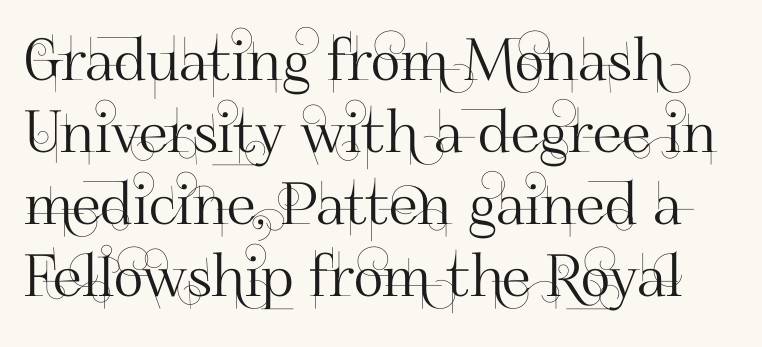
The image shows 58 px sans-serif type, upright; set left-aligned, line spacing 1.24x, normal letter spacing, not underlined; high stroke contrast and a small x-height.
